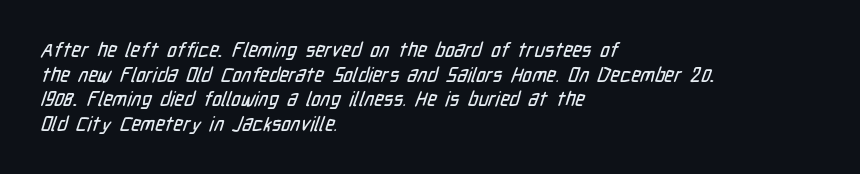
{"underline": "no", "align": "left", "line_spacing_ratio": 1.23, "letter_spacing": "normal", "letter_spacing_em": 0.0, "glyph_px": 20}
